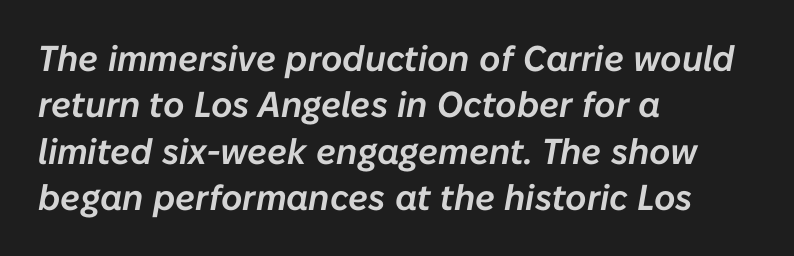
Q: Is the text italic (slanted)? A: Yes, it leans right by about 10 degrees.
Q: Is the text underlined? A: No.
Q: How is the paragraph aligned? A: Left-aligned.
Q: Is the spacing between letters normal or unusually wide? A: Normal.
Q: Is the spacing between lines tight, normal or loose? A: Normal.
Q: Width (condensed, normal, or wide)? A: Normal.
Q: Stroke contrast? A: Low.
Q: x-height? A: Medium.
Q: Monospaced? A: No.
